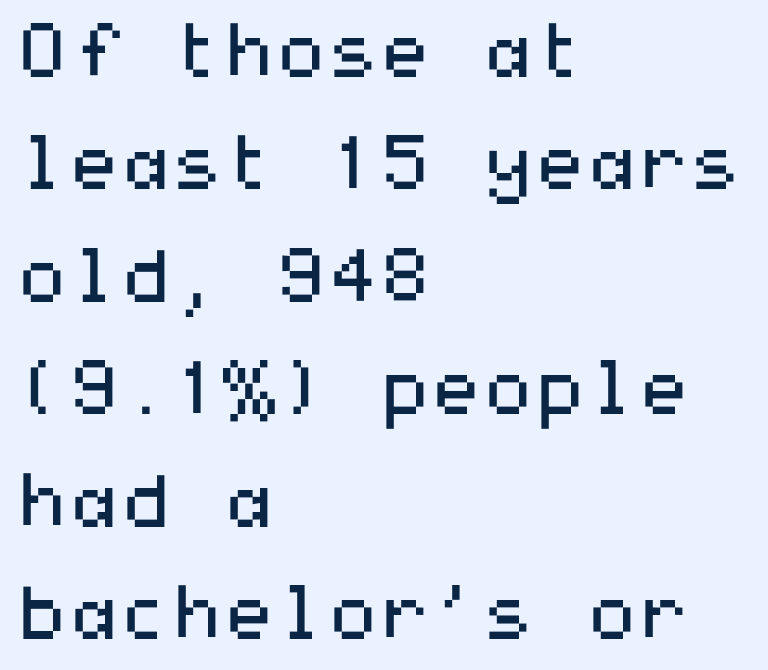
The string is rendered with underlining switched off. The passage is arranged the way most books set body copy — flush left. Is this a heavy cut? Hardly; it is regular or lighter. Regular leading. Tracking value appears to be zero — textbook default spacing.
